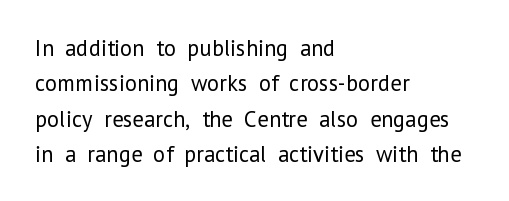
Q: Is the text bold? A: No.
Q: Is the text italic (slanted)? A: No, it is upright.
Q: Is the text underlined? A: No.
Q: How is the paragraph aligned? A: Left-aligned.
Q: Is the spacing between letters normal or unusually wide? A: Normal.
Q: Is the spacing between lines tight, normal or loose? A: Normal.
